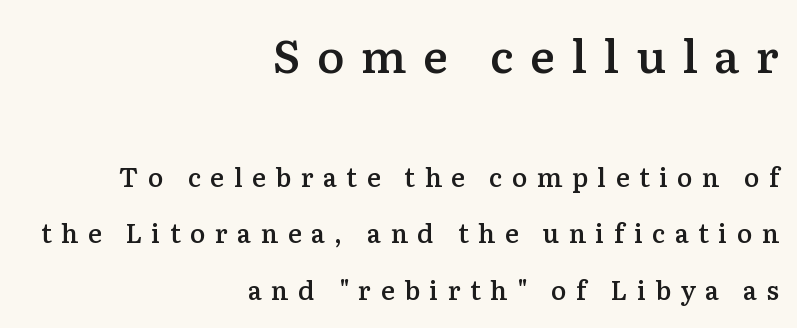
Q: Is the text bold? A: Semi-bold.
Q: Is the text italic (slanted)? A: No, it is upright.
Q: Is the typeface a serif or a sans-serif typeface? A: Serif.
Q: Is the text underlined? A: No.
Q: How is the paragraph aligned? A: Right-aligned.
Q: Is the spacing between letters normal or unusually wide? A: Unusually wide.
Q: Is the spacing between lines tight, normal or loose? A: Loose.
Q: Which block of text is set in a larger size, the first (top) or the second (bottom)? A: The first (top) one.
Q: Width (condensed, normal, or wide)? A: Normal.
Q: Stroke contrast? A: Low.
Q: x-height? A: Medium.
Q: Monospaced? A: No.
